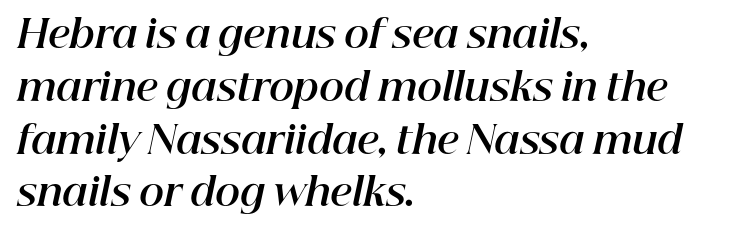
{"italic": "yes", "lean": "right", "slant_degrees": 12, "bold": "yes", "weight": "bold", "width": "normal", "stroke_contrast": "high", "x_height": "medium", "monospaced": "no", "underline": "no", "align": "left", "line_spacing": "normal", "line_spacing_ratio": 1.39, "letter_spacing": "normal", "letter_spacing_em": 0.0, "glyph_px": 38}
